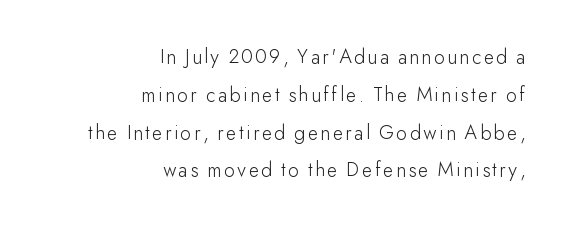
Italic? Not at all — the glyphs are vertical. Each line ends at the same right margin while the left side varies. This is not heavy type; no bold has been used. Has an underline been added? It has not.
